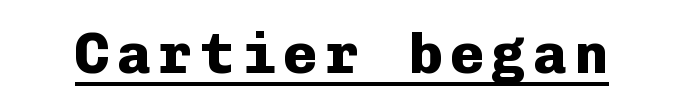
The image shows 57 px heavy sans-serif type, upright, monospaced; set underlined; low stroke contrast and a medium x-height.
